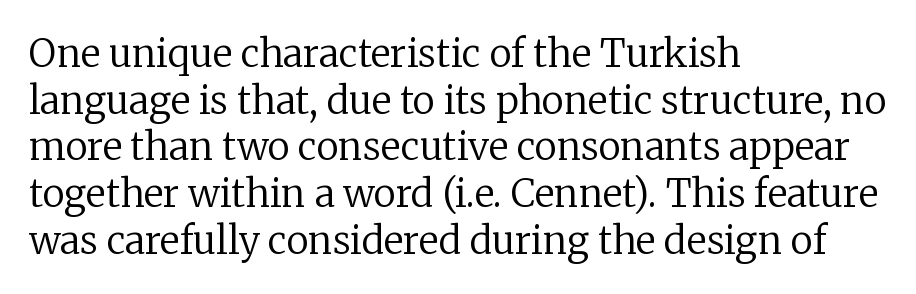
{"serif": "yes", "italic": "no", "bold": "no", "weight": "regular", "width": "normal", "stroke_contrast": "low", "x_height": "medium", "monospaced": "no", "underline": "no", "align": "left", "line_spacing_ratio": 1.23, "letter_spacing": "normal", "letter_spacing_em": 0.0, "glyph_px": 38}
